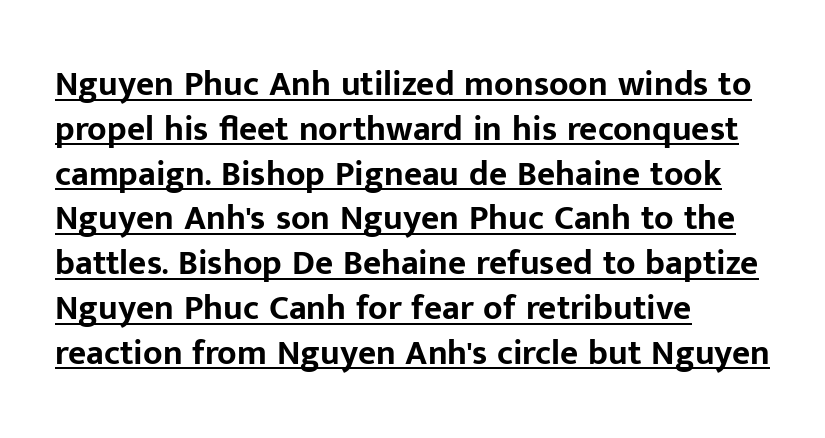
The face used here appears with an underline applied. Leading matches the norm, producing a regular column. Do the characters align in a grid? No, the font is proportional. The ragged edge is on the right, which tells us the setting is flush left.
